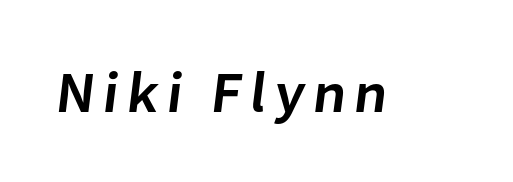
The image shows 58 px semibold sans-serif type; set not underlined; low stroke contrast and a medium x-height.
